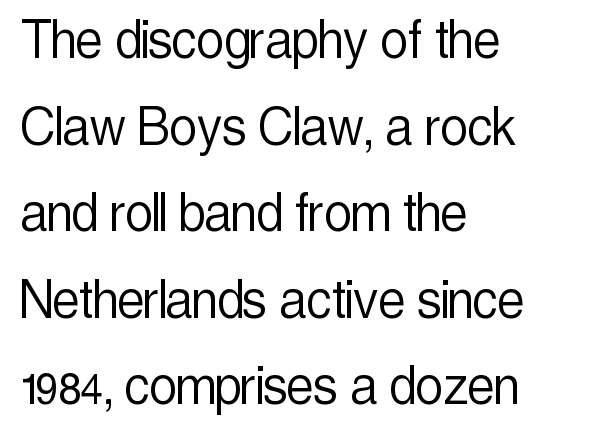
The image shows 61 px light, condensed sans-serif type, upright; set left-aligned, normal line spacing (1.42x), normal letter spacing, not underlined; a medium x-height.
